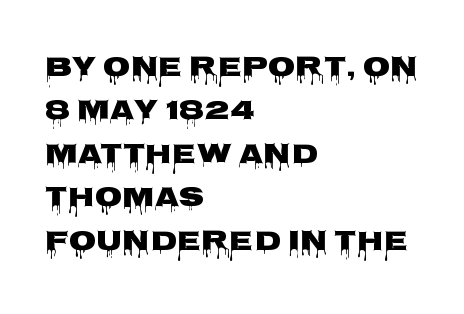
{"serif": "no", "italic": "no", "width": "wide", "stroke_contrast": "low", "x_height": "large", "monospaced": "no", "underline": "no", "align": "left", "line_spacing": "normal", "line_spacing_ratio": 1.55, "letter_spacing": "normal", "letter_spacing_em": 0.0, "glyph_px": 28}
